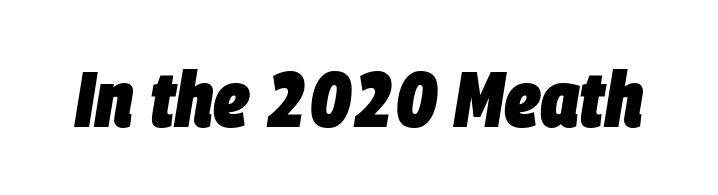
Q: Is the text bold? A: Yes.
Q: Is the text italic (slanted)? A: Yes, it leans right by about 9 degrees.
Q: Is the text underlined? A: No.
Q: Is the spacing between letters normal or unusually wide? A: Normal.
Q: Width (condensed, normal, or wide)? A: Condensed.
Q: Stroke contrast? A: Low.
Q: x-height? A: Large.
Q: Monospaced? A: No.
